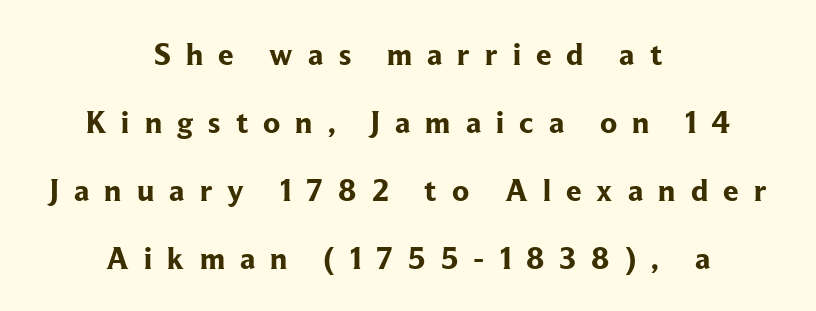
The image shows 31 px bold serif type, upright; set centered, loose line spacing (2.19x), unusually wide letter spacing (+0.49 em), not underlined; low stroke contrast and a medium x-height.
